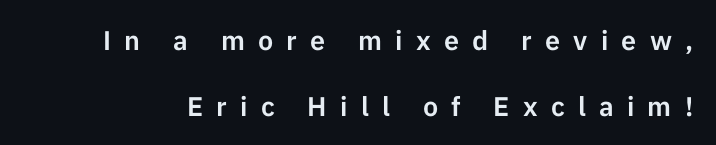
A bare baseline throughout the passage. Reading down the column, the eye jumps a long way to each next line. Inter-character spacing is expanded well beyond the font's built-in metrics. If you drew a line through each stem, it would be perfectly vertical.
